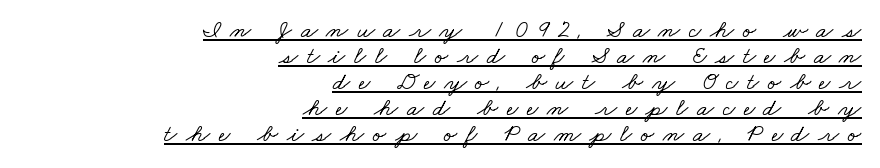
Line spacing here is tight. This sample is right-justified, so line beginnings fall wherever the words allow. Spacing between characters has been opened up far beyond the box default. This sample carries an underscore along the baseline area.
